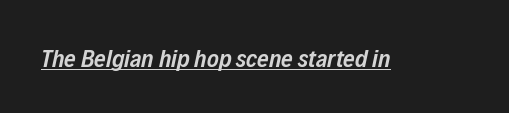
{"italic": "yes", "lean": "right", "slant_degrees": 12, "bold": "semi", "underline": "yes", "letter_spacing": "normal", "letter_spacing_em": 0.0, "glyph_px": 25}
